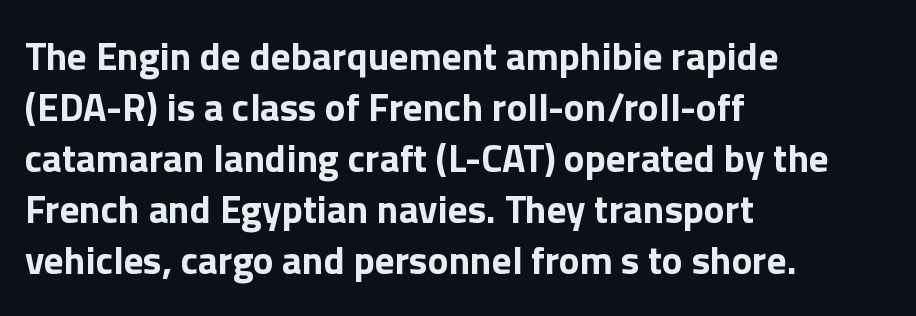
The image shows 39 px bold sans-serif type, upright; set left-aligned, normal line spacing (1.31x), normal letter spacing, not underlined; low stroke contrast and a medium x-height.
